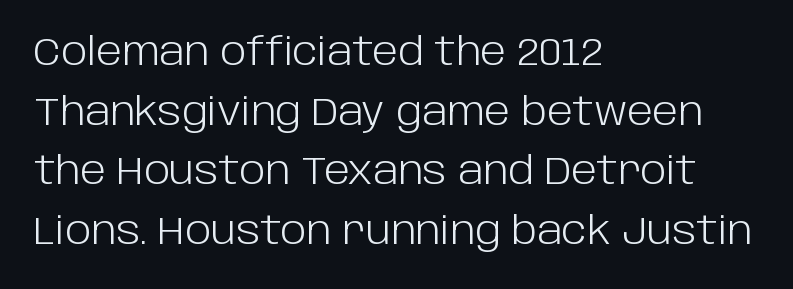
{"serif": "no", "italic": "no", "bold": "no", "weight": "light", "width": "normal", "stroke_contrast": "low", "x_height": "large", "monospaced": "no", "underline": "no", "align": "left", "line_spacing": "normal", "line_spacing_ratio": 1.53, "letter_spacing": "normal", "letter_spacing_em": 0.0, "glyph_px": 39}
